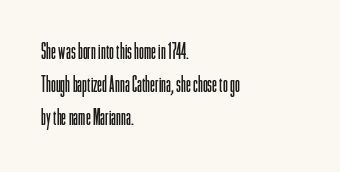
The image shows 22 px text type, upright; set left-aligned, normal line spacing (1.51x), normal letter spacing, not underlined.
